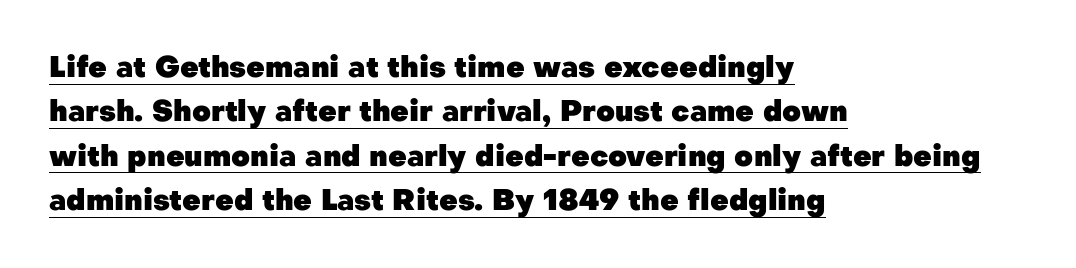
{"serif": "no", "italic": "no", "bold": "yes", "weight": "heavy", "width": "normal", "stroke_contrast": "low", "x_height": "medium", "monospaced": "no", "underline": "yes", "align": "left", "line_spacing": "normal", "line_spacing_ratio": 1.53, "letter_spacing": "normal", "letter_spacing_em": 0.0, "glyph_px": 29}
